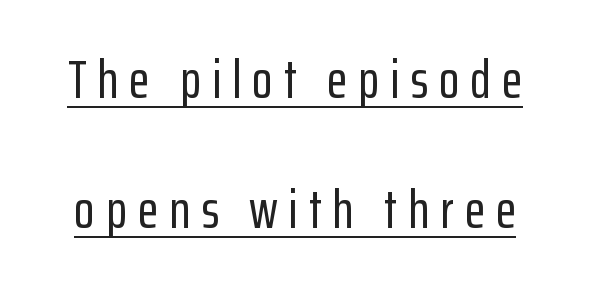
{"serif": "no", "italic": "no", "width": "condensed", "stroke_contrast": "low", "x_height": "medium", "monospaced": "no", "underline": "yes", "line_spacing": "loose", "line_spacing_ratio": 2.4, "letter_spacing": "wide", "letter_spacing_em": 0.2, "glyph_px": 54}
